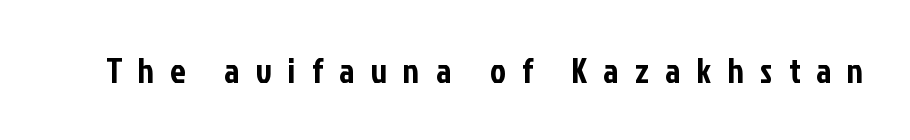
The image shows 34 px condensed sans-serif type, upright; set unusually wide letter spacing (+0.48 em), not underlined; low stroke contrast and a medium x-height.
